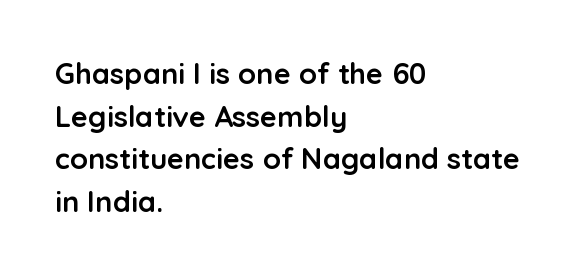
Q: Is the text bold? A: Yes.
Q: Is the text italic (slanted)? A: No, it is upright.
Q: Is the typeface a serif or a sans-serif typeface? A: Sans-serif.
Q: Is the text underlined? A: No.
Q: How is the paragraph aligned? A: Left-aligned.
Q: Is the spacing between letters normal or unusually wide? A: Normal.
Q: Is the spacing between lines tight, normal or loose? A: Normal.
Q: Width (condensed, normal, or wide)? A: Normal.
Q: Stroke contrast? A: Low.
Q: x-height? A: Medium.
Q: Monospaced? A: No.
